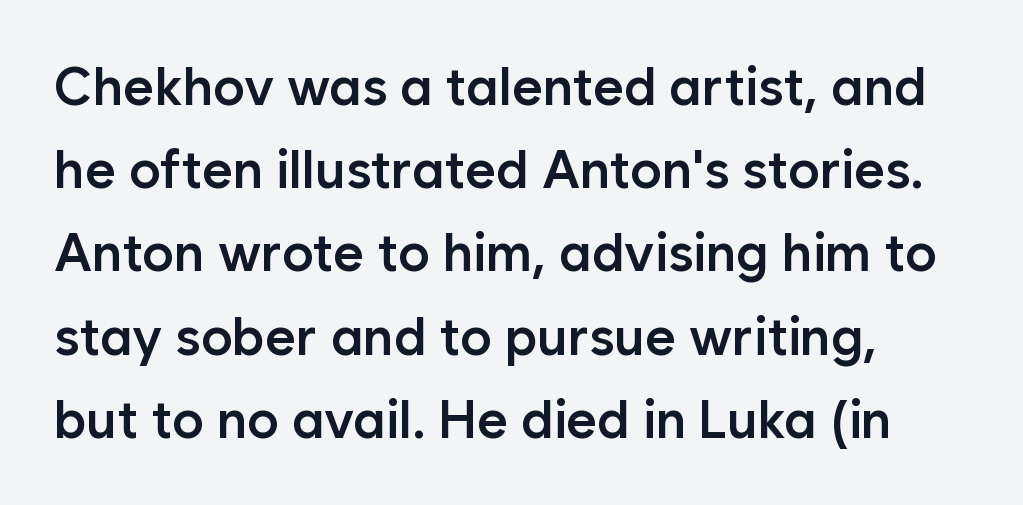
The image shows 53 px semibold sans-serif type, upright; set normal line spacing (1.57x), normal letter spacing, not underlined; low stroke contrast and a medium x-height.
